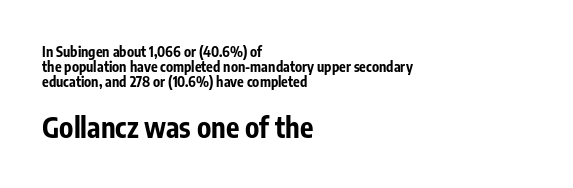
{"serif": "no", "italic": "no", "bold": "yes", "weight": "bold", "width": "condensed", "stroke_contrast": "low", "x_height": "medium", "monospaced": "no", "underline": "no", "align": "left", "line_spacing": "tight", "line_spacing_ratio": 1.07, "letter_spacing": "normal", "letter_spacing_em": 0.0, "larger_block": "second", "size_ratio": 2.0, "glyph_px": 28}
